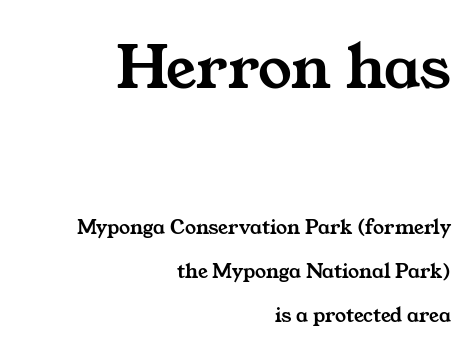
The string is rendered with underlining switched off. You could not count columns in this text — the font is proportionally spaced. How are the letters spaced? Ordinarily, with no added tracking. Old-style or modern, the face here clearly has serifs. The face used here appears at its bigger size in the upper chunk.
